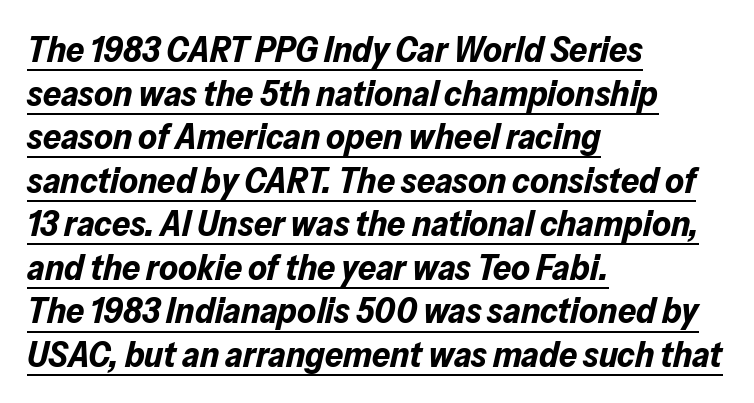
The image shows 36 px bold type, italic (leaning right); set left-aligned, line spacing 1.21x, normal letter spacing, underlined; low stroke contrast and a medium x-height.
